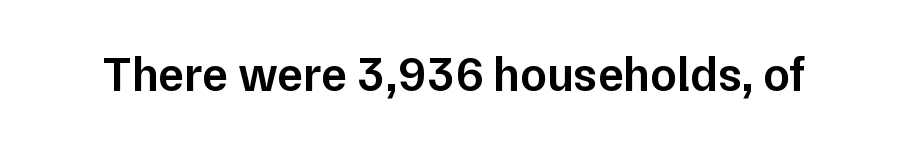
{"serif": "no", "italic": "no", "bold": "semi", "weight": "semibold", "width": "normal", "stroke_contrast": "low", "x_height": "medium", "monospaced": "no", "underline": "no", "letter_spacing": "normal", "letter_spacing_em": 0.0, "glyph_px": 48}
